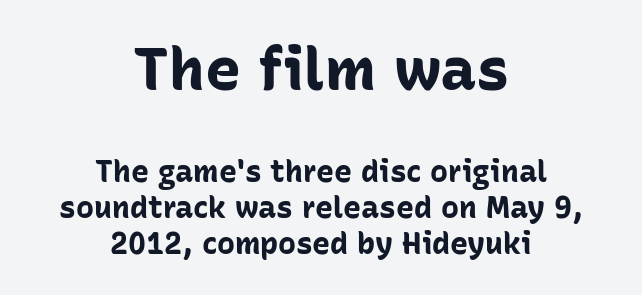
On the weight axis this lands at bold, roughly 700. Proportional: the letters do not fall into vertical columns. Unlike italic type, these characters show no tilt at all. The string is rendered with underlining switched off. The line texture is even and compact thanks to regular tracking. This sample is center-justified, so both line endings float freely.
